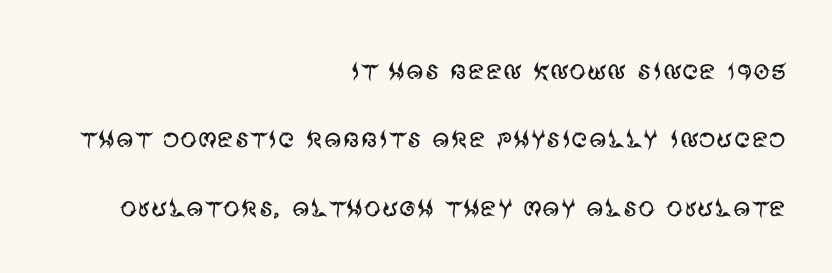
{"serif": "no", "italic": "no", "bold": "no", "weight": "regular", "width": "normal", "stroke_contrast": "medium", "x_height": "large", "monospaced": "no", "underline": "no", "align": "right", "line_spacing": "loose", "line_spacing_ratio": 2.01, "letter_spacing": "normal", "letter_spacing_em": 0.0, "glyph_px": 34}
